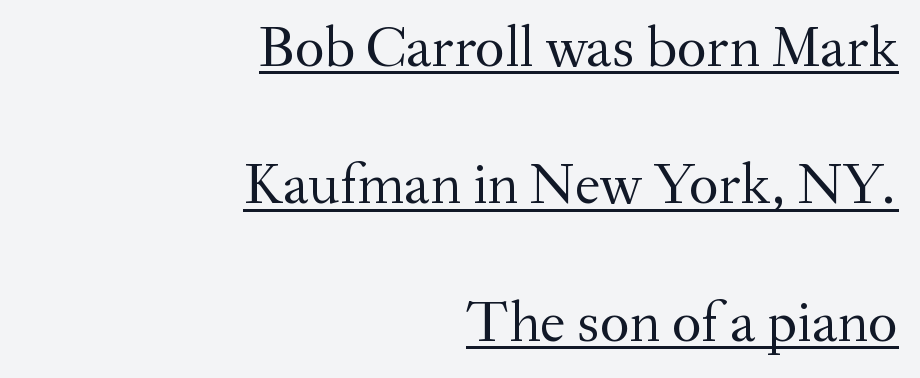
Here the designer chose a conventional face with non-uniform glyph widths. Vertical spacing — loose. Ascenders rise straight up at ninety degrees. Underlining? Definitely there.
